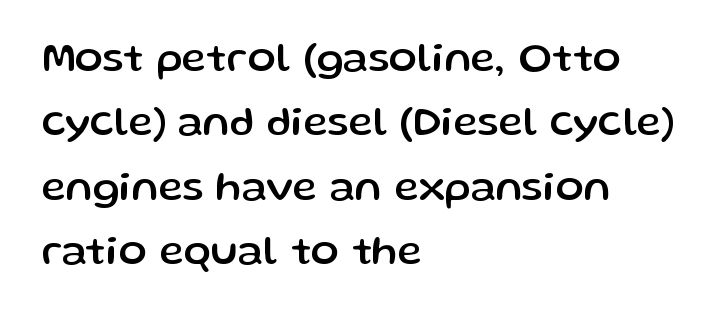
Q: Is the text italic (slanted)? A: No, it is upright.
Q: Is the typeface a serif or a sans-serif typeface? A: Sans-serif.
Q: Is the text underlined? A: No.
Q: How is the paragraph aligned? A: Left-aligned.
Q: Is the spacing between letters normal or unusually wide? A: Normal.
Q: Is the spacing between lines tight, normal or loose? A: Normal.
Q: Width (condensed, normal, or wide)? A: Normal.
Q: Stroke contrast? A: Low.
Q: x-height? A: Medium.
Q: Monospaced? A: No.
